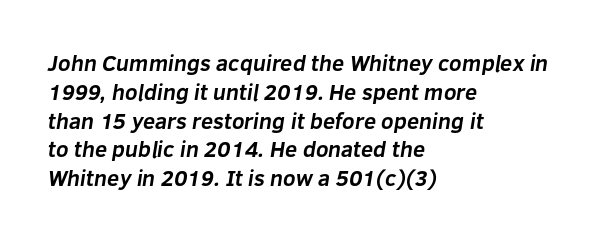
{"bold": "yes", "underline": "no", "align": "left", "line_spacing": "normal", "line_spacing_ratio": 1.31, "letter_spacing": "normal", "letter_spacing_em": 0.0, "glyph_px": 22}
